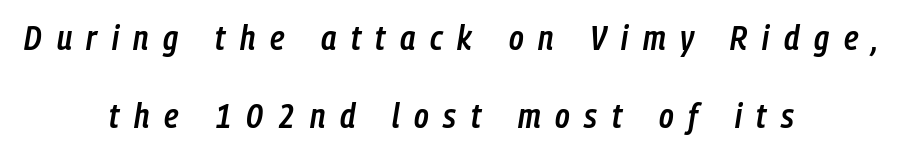
Q: Is the text bold? A: Semi-bold.
Q: Is the text italic (slanted)? A: Yes, it leans right by about 9 degrees.
Q: Is the text underlined? A: No.
Q: How is the paragraph aligned? A: Centered.
Q: Is the spacing between letters normal or unusually wide? A: Unusually wide.
Q: Is the spacing between lines tight, normal or loose? A: Loose.
Q: Width (condensed, normal, or wide)? A: Condensed.
Q: Stroke contrast? A: Low.
Q: x-height? A: Medium.
Q: Monospaced? A: No.
